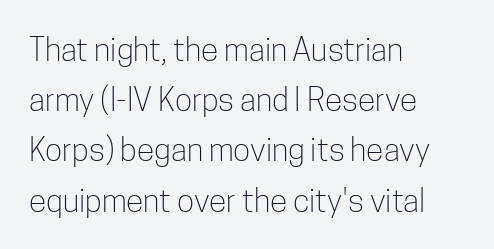
Q: Is the text bold? A: No.
Q: Is the text italic (slanted)? A: No, it is upright.
Q: Is the typeface a serif or a sans-serif typeface? A: Sans-serif.
Q: Is the text underlined? A: No.
Q: How is the paragraph aligned? A: Left-aligned.
Q: Is the spacing between letters normal or unusually wide? A: Normal.
Q: Is the spacing between lines tight, normal or loose? A: Normal.
Q: Width (condensed, normal, or wide)? A: Condensed.
Q: Stroke contrast? A: Low.
Q: x-height? A: Medium.
Q: Monospaced? A: No.
